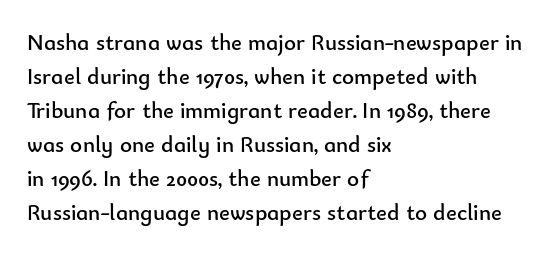
The image shows 23 px text type, upright; set left-aligned, normal line spacing (1.48x), normal letter spacing, not underlined.
